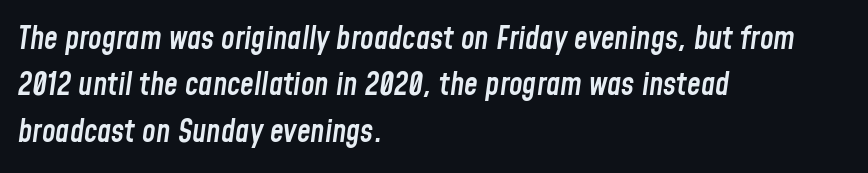
{"italic": "yes", "lean": "right", "slant_degrees": 8, "bold": "semi", "weight": "semibold", "width": "condensed", "stroke_contrast": "low", "x_height": "medium", "monospaced": "no", "underline": "no", "align": "left", "line_spacing": "normal", "line_spacing_ratio": 1.5, "letter_spacing": "normal", "letter_spacing_em": 0.0, "glyph_px": 31}
